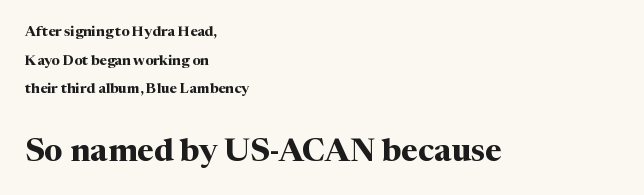
The image shows 32 px bold serif type, upright; set left-aligned, loose line spacing (2.05x), normal letter spacing, not underlined; the second (bottom) block is 2.29x larger; medium stroke contrast and a medium x-height.
